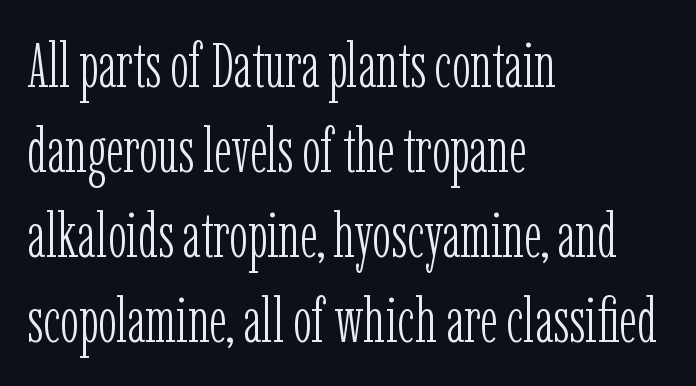
{"serif": "yes", "italic": "no", "bold": "no", "weight": "light", "width": "condensed", "stroke_contrast": "low", "x_height": "medium", "monospaced": "no", "underline": "no", "align": "left", "line_spacing": "normal", "line_spacing_ratio": 1.35, "letter_spacing": "normal", "letter_spacing_em": 0.0, "glyph_px": 63}
